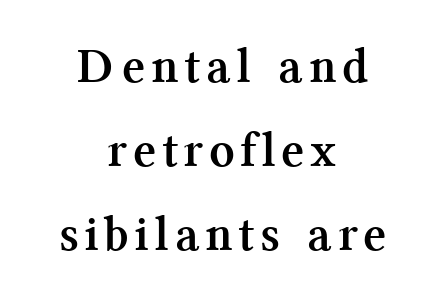
Q: Is the text bold? A: Yes.
Q: Is the text italic (slanted)? A: No, it is upright.
Q: Is the typeface a serif or a sans-serif typeface? A: Serif.
Q: Is the text underlined? A: No.
Q: How is the paragraph aligned? A: Centered.
Q: Is the spacing between lines tight, normal or loose? A: Normal.
Q: Width (condensed, normal, or wide)? A: Normal.
Q: Stroke contrast? A: Medium.
Q: x-height? A: Medium.
Q: Monospaced? A: No.
